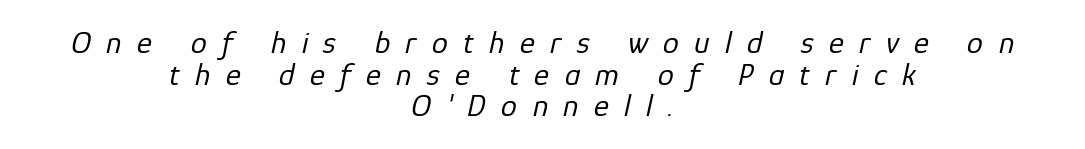
{"italic": "yes", "lean": "right", "slant_degrees": 12, "bold": "no", "weight": "regular", "width": "normal", "stroke_contrast": "low", "x_height": "medium", "monospaced": "no", "underline": "no", "align": "center", "line_spacing": "tight", "line_spacing_ratio": 0.99, "letter_spacing": "wide", "letter_spacing_em": 0.48, "glyph_px": 32}
